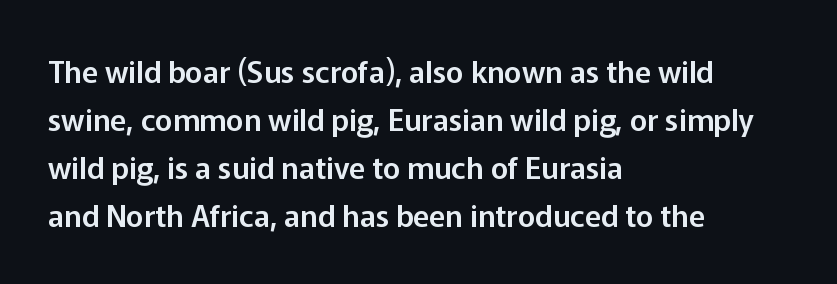
{"serif": "no", "italic": "no", "width": "normal", "stroke_contrast": "low", "x_height": "medium", "monospaced": "no", "underline": "no", "align": "left", "line_spacing": "normal", "line_spacing_ratio": 1.6, "letter_spacing": "normal", "letter_spacing_em": 0.0, "glyph_px": 30}
